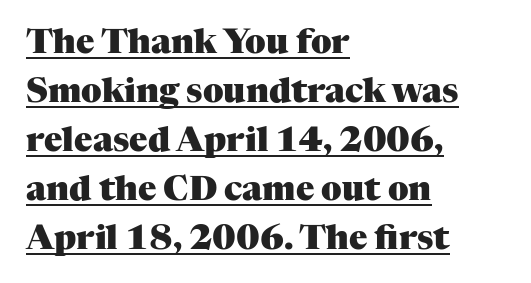
The image shows 34 px heavy serif type, upright; set left-aligned, normal line spacing (1.44x), normal letter spacing, underlined; medium stroke contrast and a medium x-height.
